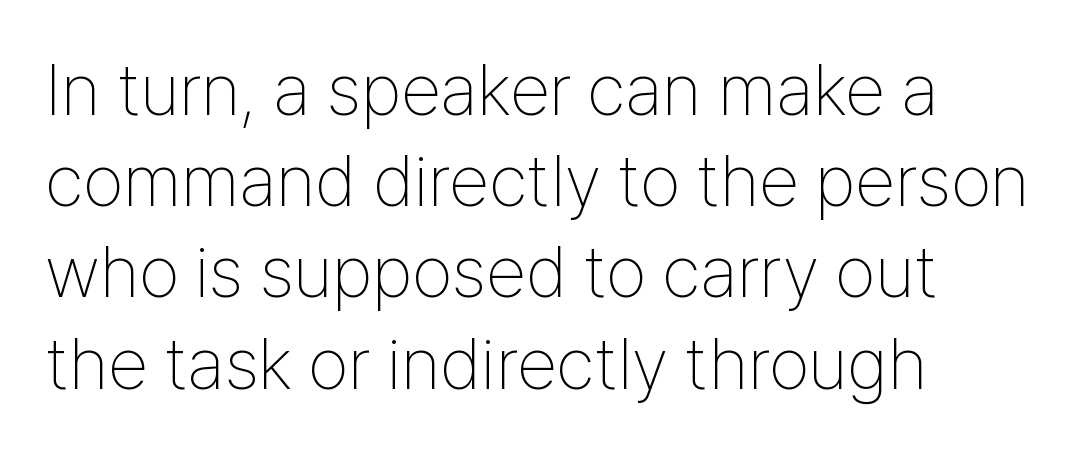
Counters stay open thanks to moderate or lighter strokes. Line starts are locked; line ends wander. Designer's note — italics off, roman on. Unlike a traditional serif, this face leaves its strokes unadorned.
